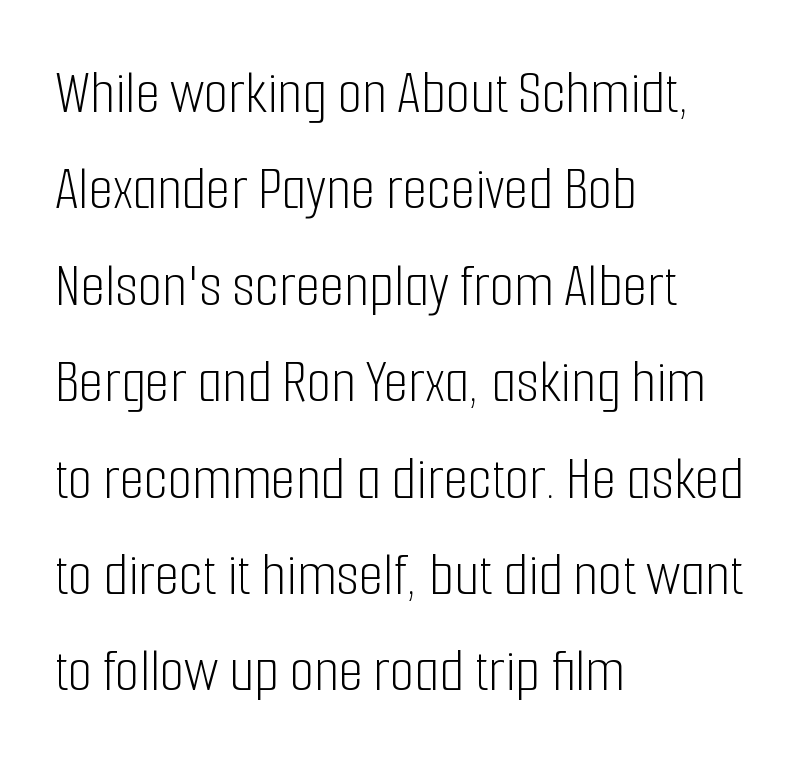
{"serif": "no", "italic": "no", "bold": "no", "weight": "light", "width": "condensed", "stroke_contrast": "low", "x_height": "medium", "monospaced": "no", "underline": "no", "align": "left", "line_spacing": "normal", "line_spacing_ratio": 1.53, "letter_spacing": "normal", "letter_spacing_em": 0.0, "glyph_px": 63}
